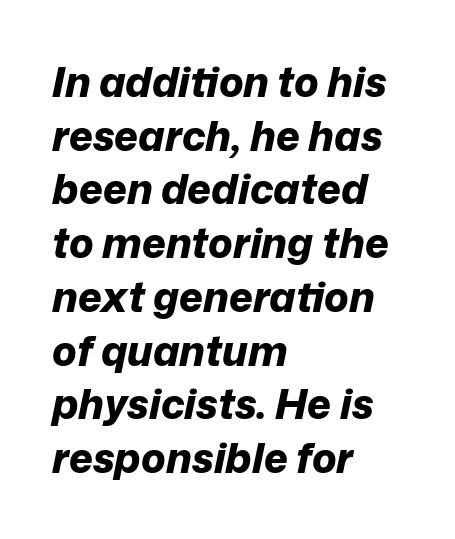
The image shows 41 px bold type, italic (leaning right); set left-aligned, normal line spacing (1.31x), normal letter spacing, not underlined; low stroke contrast and a medium x-height.
